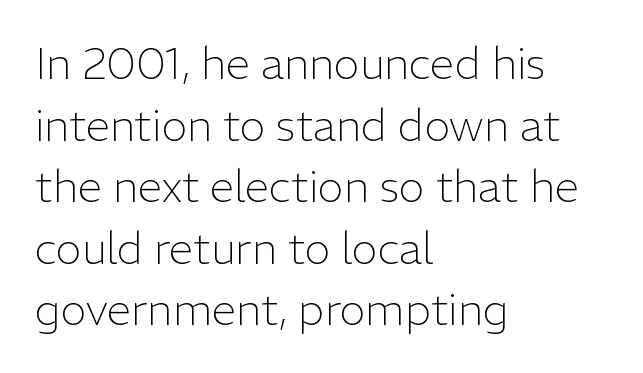
{"serif": "no", "italic": "no", "bold": "no", "weight": "light", "width": "normal", "stroke_contrast": "low", "x_height": "medium", "monospaced": "no", "underline": "no", "align": "left", "line_spacing": "normal", "line_spacing_ratio": 1.4, "letter_spacing": "normal", "letter_spacing_em": 0.0, "glyph_px": 44}
